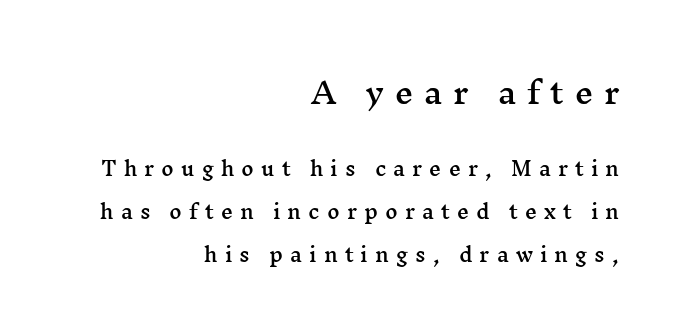
{"serif": "yes", "italic": "no", "width": "wide", "stroke_contrast": "medium", "x_height": "medium", "monospaced": "no", "underline": "no", "align": "right", "line_spacing": "loose", "line_spacing_ratio": 2.27, "letter_spacing": "wide", "letter_spacing_em": 0.37, "larger_block": "first", "size_ratio": 1.53, "glyph_px": 29}
